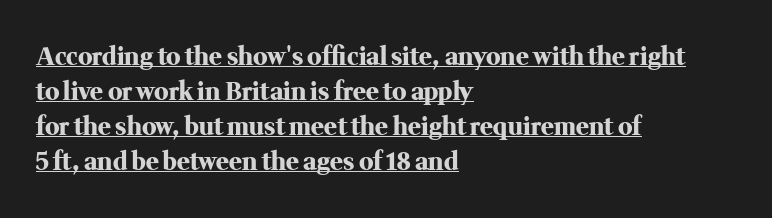
The image shows 24 px bold type, upright; set left-aligned, normal line spacing (1.46x), normal letter spacing, underlined.
